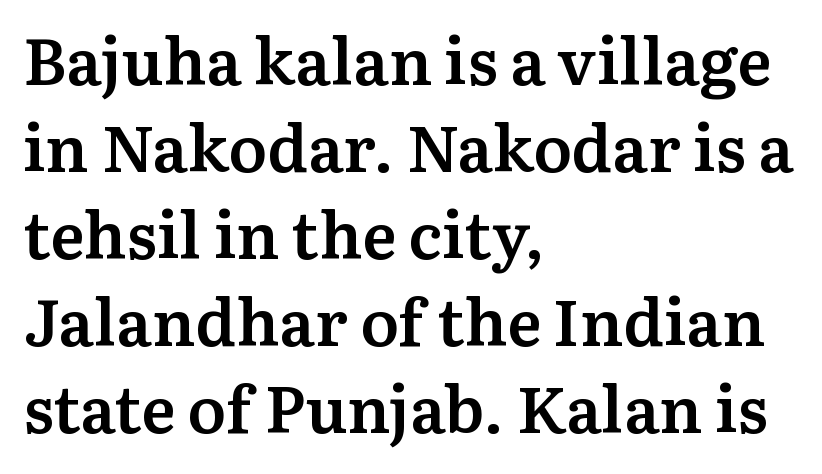
{"serif": "yes", "italic": "no", "bold": "semi", "weight": "semibold", "width": "normal", "stroke_contrast": "medium", "x_height": "medium", "monospaced": "no", "underline": "no", "align": "left", "line_spacing": "normal", "line_spacing_ratio": 1.34, "letter_spacing": "normal", "letter_spacing_em": 0.0, "glyph_px": 65}
